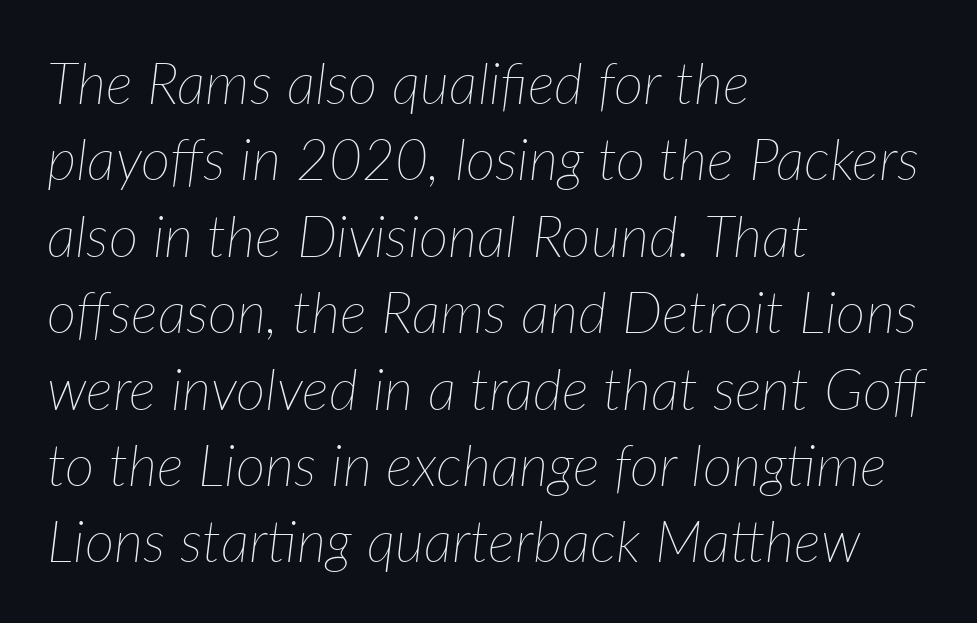
The paragraph shown leans on its left margin. Proportional: the letters do not fall into vertical columns. The passage shown stacks its lines at a standard gap. The passage shown is not underscored anywhere.
